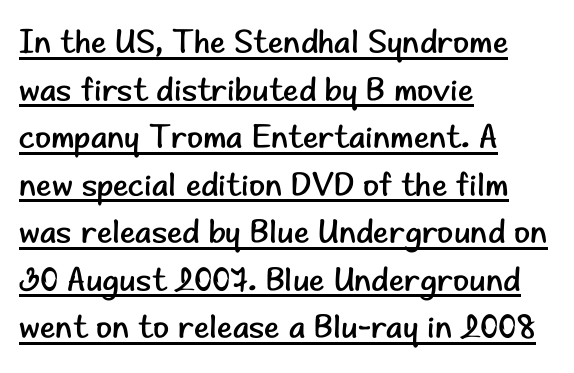
{"serif": "no", "italic": "no", "bold": "no", "weight": "regular", "width": "normal", "stroke_contrast": "low", "x_height": "small", "monospaced": "no", "underline": "yes", "align": "left", "line_spacing": "normal", "line_spacing_ratio": 1.44, "letter_spacing": "normal", "letter_spacing_em": 0.0, "glyph_px": 33}
